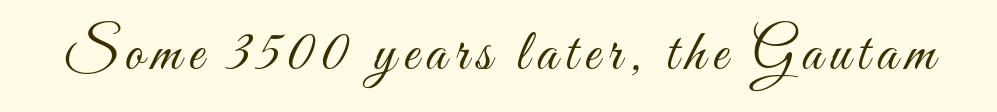
{"bold": "no", "weight": "light", "width": "condensed", "stroke_contrast": "medium", "x_height": "small", "monospaced": "no", "underline": "no", "glyph_px": 58}
